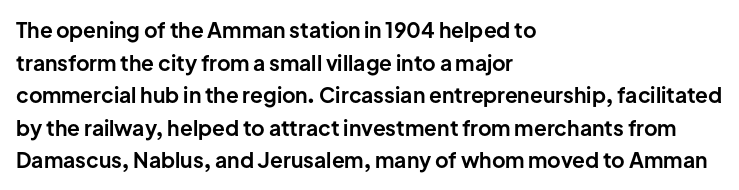
{"italic": "no", "bold": "yes", "underline": "no", "align": "left", "line_spacing": "normal", "line_spacing_ratio": 1.55, "letter_spacing": "normal", "letter_spacing_em": 0.0, "glyph_px": 21}
